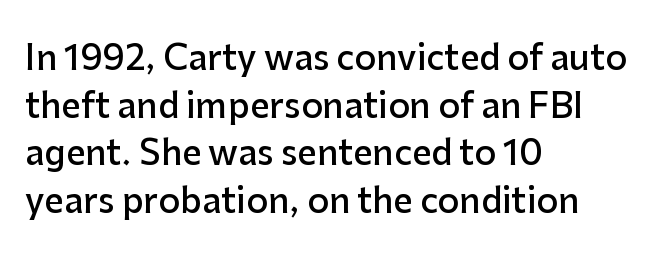
Q: Is the text bold? A: Semi-bold.
Q: Is the text italic (slanted)? A: No, it is upright.
Q: Is the typeface a serif or a sans-serif typeface? A: Sans-serif.
Q: Is the text underlined? A: No.
Q: How is the paragraph aligned? A: Left-aligned.
Q: Is the spacing between letters normal or unusually wide? A: Normal.
Q: Is the spacing between lines tight, normal or loose? A: Normal.
Q: Width (condensed, normal, or wide)? A: Normal.
Q: Stroke contrast? A: Low.
Q: x-height? A: Medium.
Q: Monospaced? A: No.
